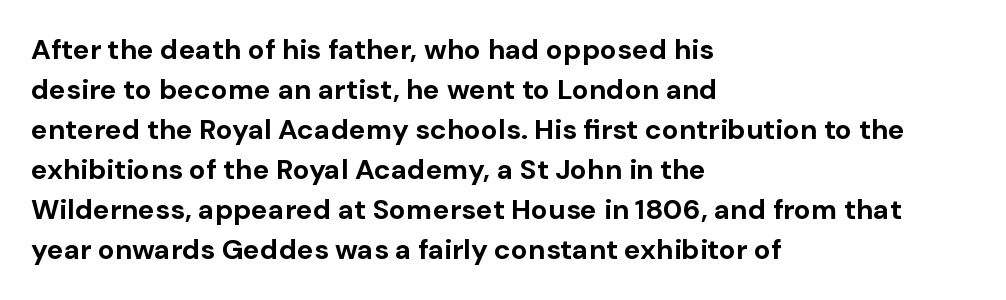
Q: Is the text bold? A: Yes.
Q: Is the text italic (slanted)? A: No, it is upright.
Q: Is the typeface a serif or a sans-serif typeface? A: Sans-serif.
Q: Is the text underlined? A: No.
Q: How is the paragraph aligned? A: Left-aligned.
Q: Is the spacing between letters normal or unusually wide? A: Normal.
Q: Is the spacing between lines tight, normal or loose? A: Normal.
Q: Width (condensed, normal, or wide)? A: Normal.
Q: Stroke contrast? A: Low.
Q: x-height? A: Medium.
Q: Monospaced? A: No.
